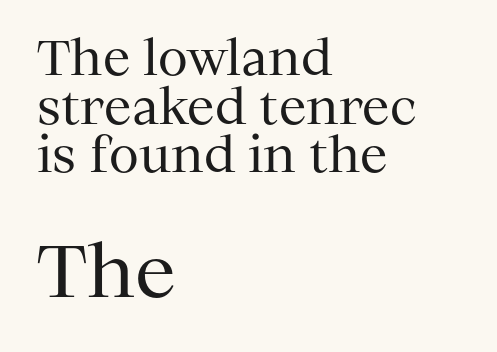
{"serif": "yes", "italic": "no", "bold": "no", "weight": "regular", "width": "normal", "stroke_contrast": "medium", "x_height": "medium", "monospaced": "no", "underline": "no", "align": "left", "line_spacing": "tight", "line_spacing_ratio": 0.99, "letter_spacing": "normal", "letter_spacing_em": 0.0, "larger_block": "second", "size_ratio": 1.49, "glyph_px": 73}
